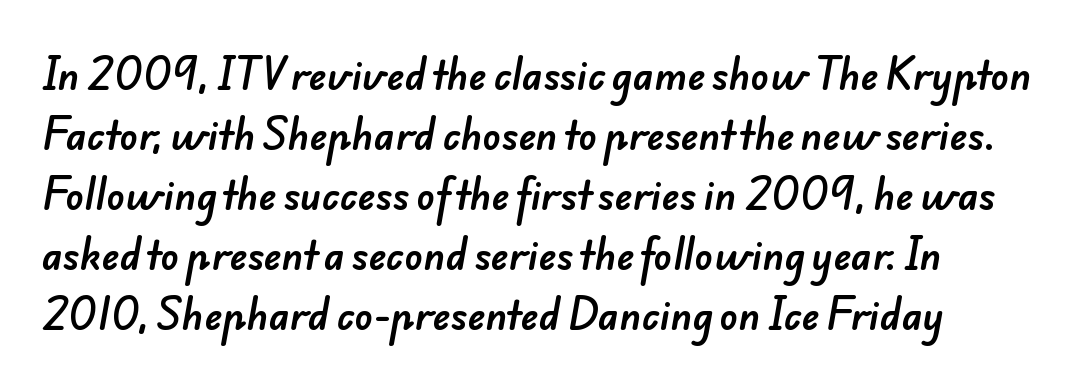
The image shows 38 px sans-serif type; set normal line spacing (1.58x), normal letter spacing, not underlined; low stroke contrast and a small x-height.
